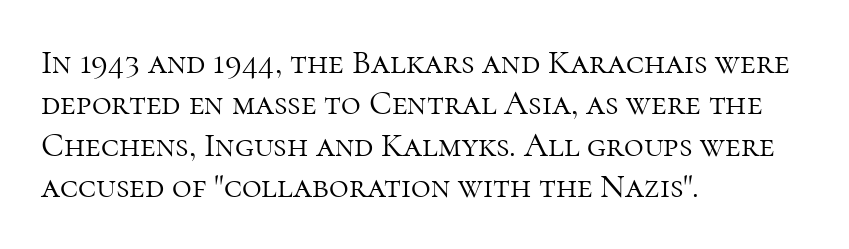
Each letter's strokes conclude with small projecting serifs. If you drew a line through each stem, it would be perfectly vertical. Each letter keeps its own natural width here, so spacing adapts to shape. Tracking value appears to be zero — textbook default spacing. Stem width sits at or under what a default text font uses. Check under the words: just untouched page.
